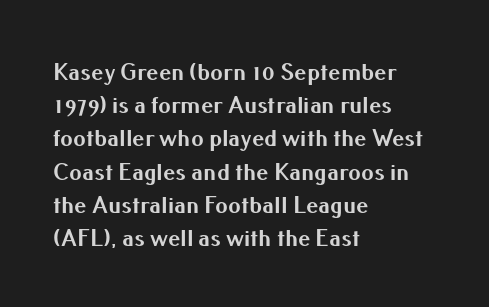
The image shows 25 px bold type, upright; set left-aligned, normal line spacing (1.33x), normal letter spacing, not underlined.
